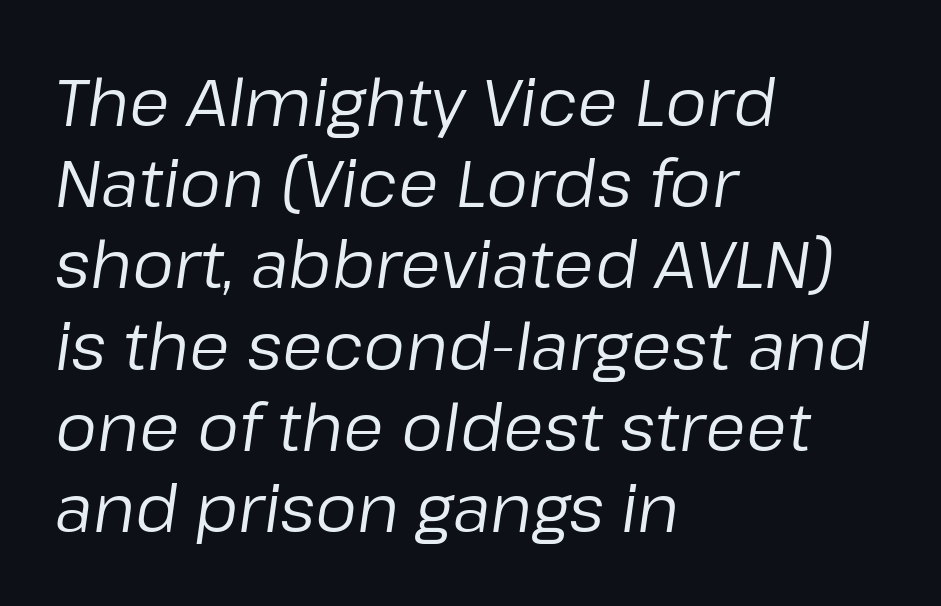
The image shows 66 px regular-weight type, italic (leaning right); set left-aligned, line spacing 1.23x, normal letter spacing, not underlined; low stroke contrast and a medium x-height.
